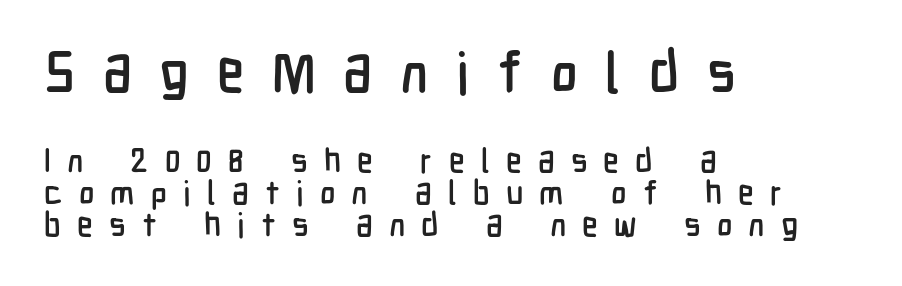
Q: Is the text italic (slanted)? A: No, it is upright.
Q: Is the typeface a serif or a sans-serif typeface? A: Sans-serif.
Q: Is the text underlined? A: No.
Q: How is the paragraph aligned? A: Left-aligned.
Q: Is the spacing between letters normal or unusually wide? A: Unusually wide.
Q: Is the spacing between lines tight, normal or loose? A: Tight.
Q: Which block of text is set in a larger size, the first (top) or the second (bottom)? A: The first (top) one.
Q: Width (condensed, normal, or wide)? A: Condensed.
Q: Stroke contrast? A: Low.
Q: x-height? A: Medium.
Q: Monospaced? A: No.
